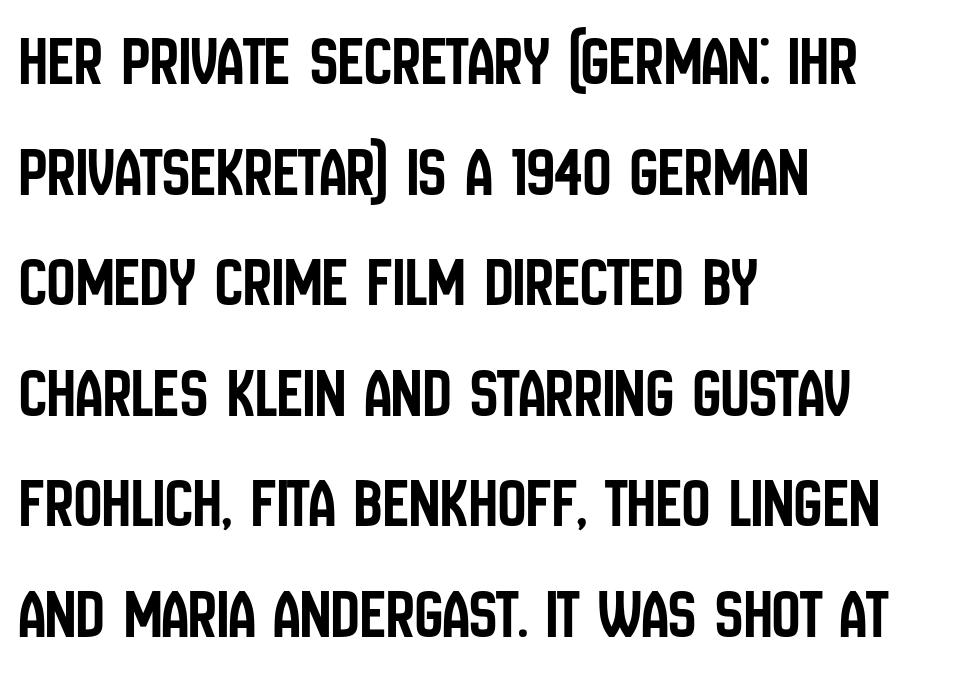
Q: Is the text italic (slanted)? A: No, it is upright.
Q: Is the typeface a serif or a sans-serif typeface? A: Sans-serif.
Q: Is the text underlined? A: No.
Q: How is the paragraph aligned? A: Left-aligned.
Q: Is the spacing between letters normal or unusually wide? A: Normal.
Q: Is the spacing between lines tight, normal or loose? A: Normal.
Q: Width (condensed, normal, or wide)? A: Condensed.
Q: Stroke contrast? A: Low.
Q: x-height? A: Large.
Q: Monospaced? A: No.
